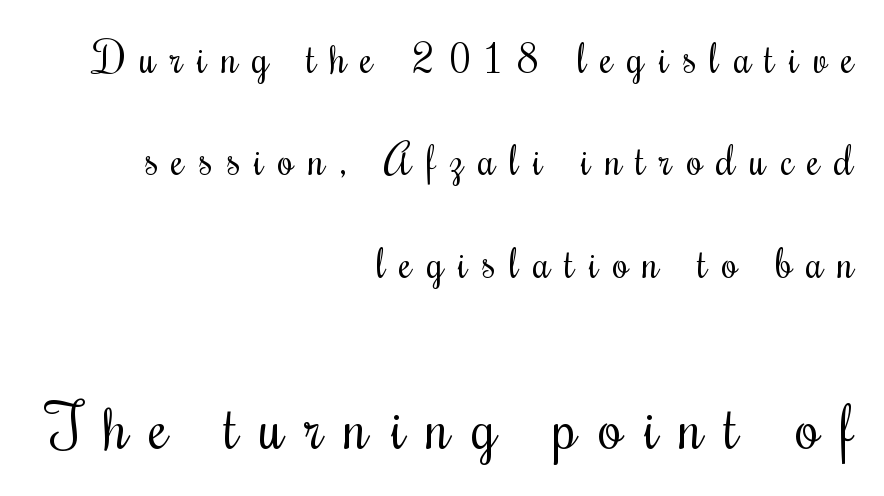
{"serif": "yes", "bold": "no", "weight": "regular", "width": "condensed", "stroke_contrast": "medium", "x_height": "small", "monospaced": "no", "underline": "no", "align": "right", "line_spacing": "loose", "line_spacing_ratio": 2.5, "letter_spacing": "wide", "letter_spacing_em": 0.35, "larger_block": "second", "size_ratio": 1.49, "glyph_px": 61}
